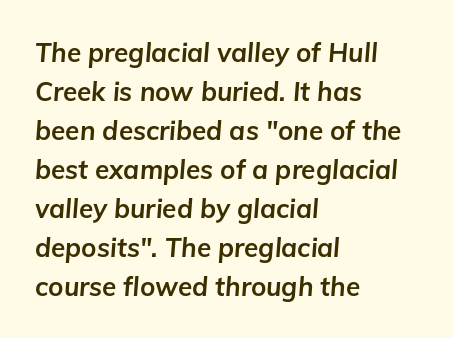
The image shows 26 px bold type, italic (leaning right); set left-aligned, normal line spacing (1.5x), normal letter spacing, not underlined.
